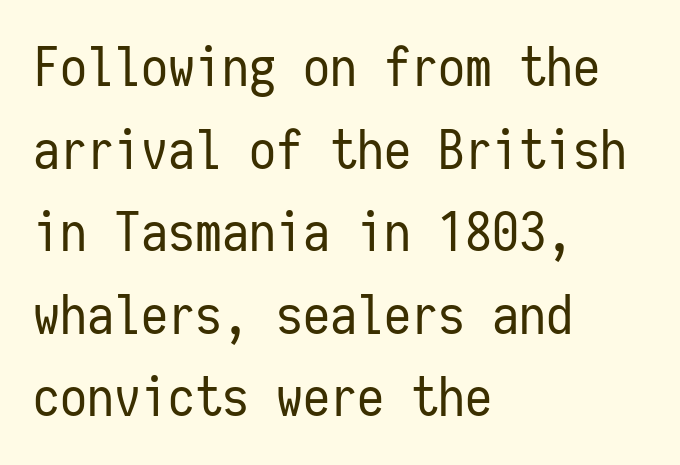
The image shows 54 px regular-weight, condensed sans-serif type, upright, monospaced; set left-aligned, normal line spacing (1.53x), normal letter spacing, not underlined; low stroke contrast and a medium x-height.
